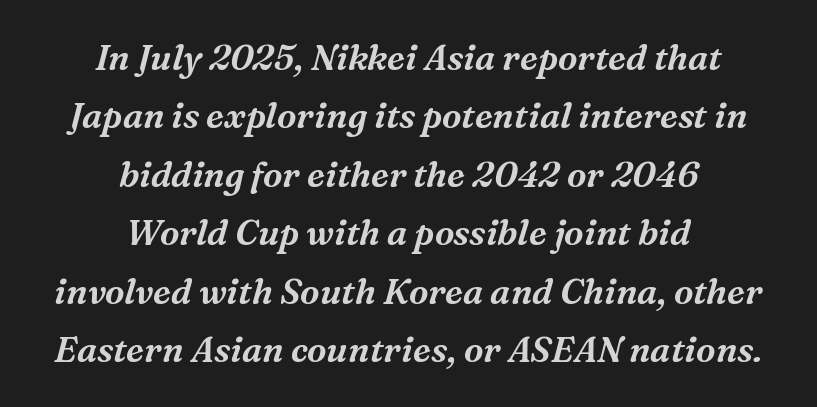
Q: Is the text italic (slanted)? A: Yes, it leans right by about 16 degrees.
Q: Is the typeface a serif or a sans-serif typeface? A: Serif.
Q: Is the text underlined? A: No.
Q: How is the paragraph aligned? A: Centered.
Q: Is the spacing between letters normal or unusually wide? A: Normal.
Q: Is the spacing between lines tight, normal or loose? A: Normal.
Q: Width (condensed, normal, or wide)? A: Normal.
Q: Stroke contrast? A: Medium.
Q: x-height? A: Medium.
Q: Monospaced? A: No.
